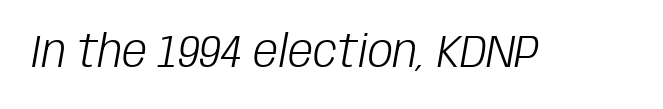
{"italic": "yes", "lean": "right", "slant_degrees": 10, "bold": "no", "weight": "light", "width": "condensed", "stroke_contrast": "low", "x_height": "large", "monospaced": "no", "underline": "no", "letter_spacing": "normal", "letter_spacing_em": 0.0, "glyph_px": 45}
